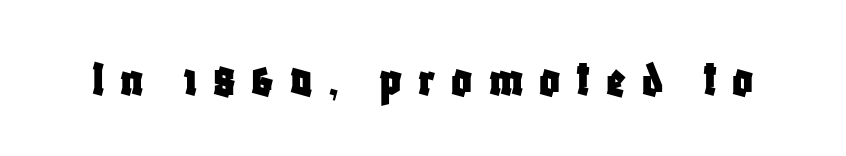
{"serif": "no", "italic": "no", "width": "condensed", "stroke_contrast": "low", "x_height": "large", "monospaced": "no", "underline": "no", "letter_spacing": "wide", "letter_spacing_em": 0.31, "glyph_px": 51}
